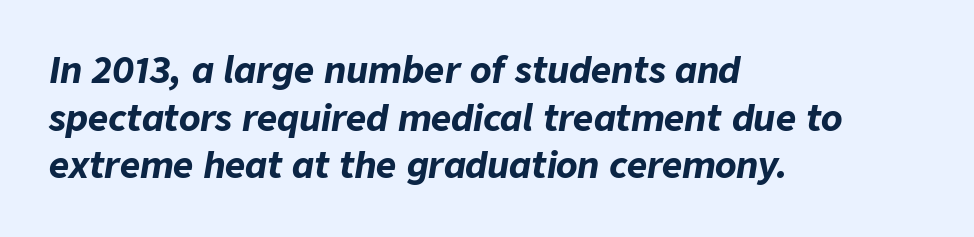
{"italic": "yes", "lean": "right", "slant_degrees": 9, "bold": "yes", "weight": "bold", "width": "normal", "stroke_contrast": "low", "x_height": "medium", "monospaced": "no", "underline": "no", "align": "left", "line_spacing": "normal", "line_spacing_ratio": 1.36, "letter_spacing": "normal", "letter_spacing_em": 0.0, "glyph_px": 35}
